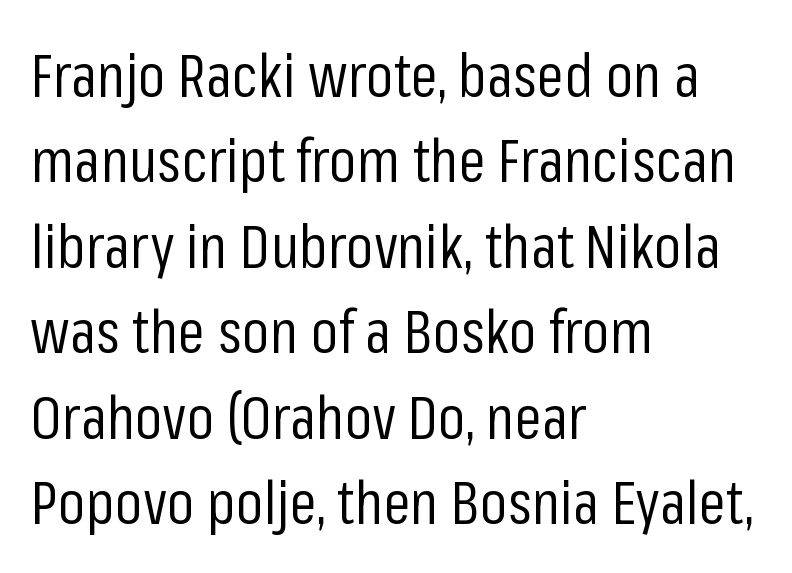
{"serif": "no", "italic": "no", "bold": "no", "weight": "regular", "width": "condensed", "stroke_contrast": "low", "x_height": "medium", "monospaced": "no", "underline": "no", "align": "left", "line_spacing": "normal", "line_spacing_ratio": 1.4, "letter_spacing": "normal", "letter_spacing_em": 0.0, "glyph_px": 61}
